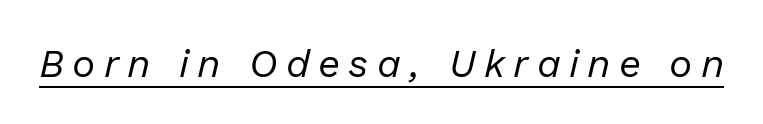
You can tell it's italic because the verticals aren't actually vertical. Each letter keeps its own natural width here, so spacing adapts to shape. Someone cranked the tracking dial way up on this one. This is not heavy type; no bold has been used. The rendered words wear a rule along their underside.
